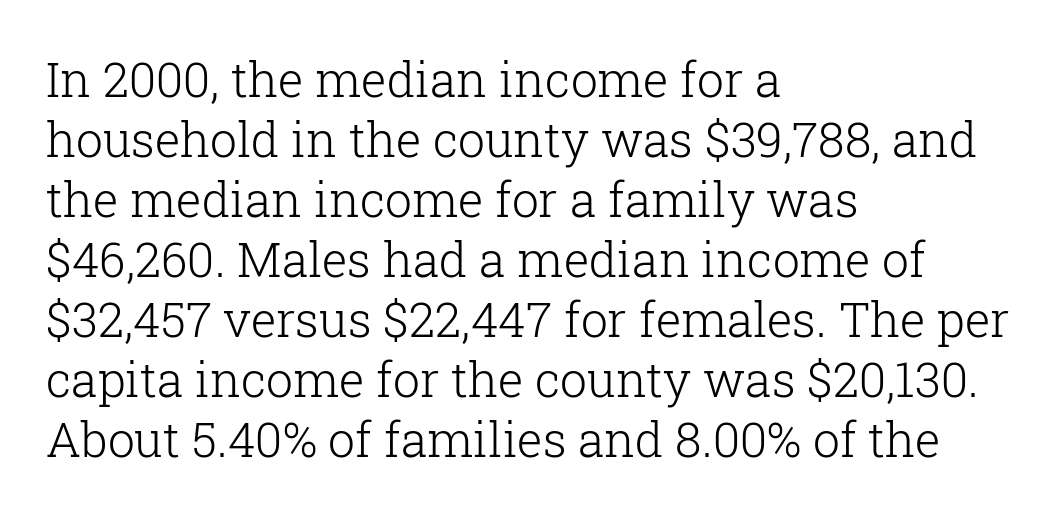
Rows of type keep a routine distance in the vertical direction. In terms of posture, this sample is upright. The rag falls on the right side of this text block. Typographically, this falls in the serif category.
